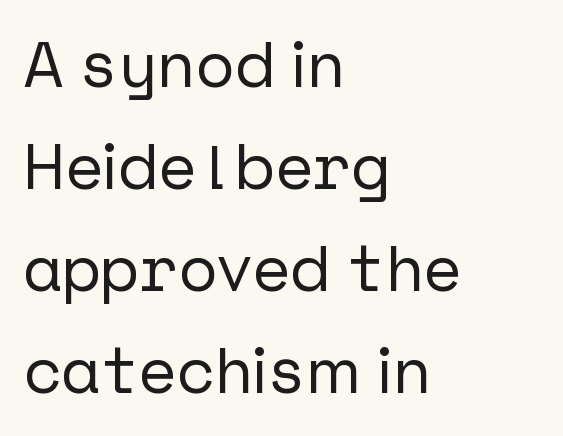
These lines are set flush left with a ragged right edge. Students, note that the glyphs here touch the page at normal intervals. The passage shown is not underscored anywhere. Students, observe: this is what conventionally led text looks like. Stroke terminals: plain, sans-serif.
